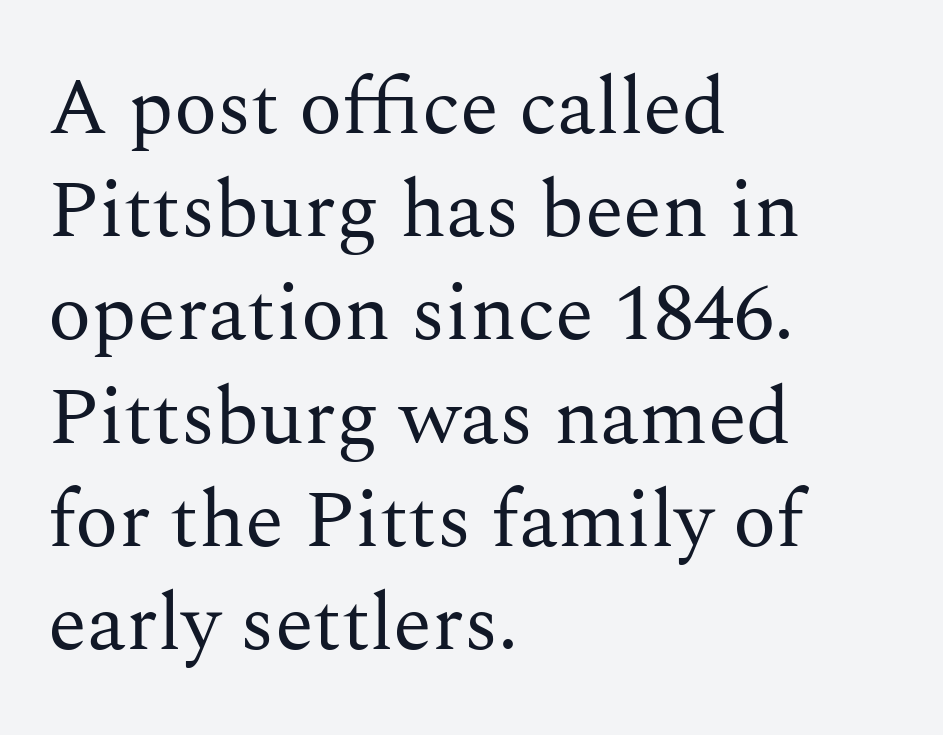
{"serif": "yes", "italic": "no", "bold": "no", "weight": "regular", "width": "normal", "stroke_contrast": "medium", "x_height": "medium", "monospaced": "no", "underline": "no", "align": "left", "line_spacing": "normal", "line_spacing_ratio": 1.29, "letter_spacing": "normal", "letter_spacing_em": 0.0, "glyph_px": 80}
